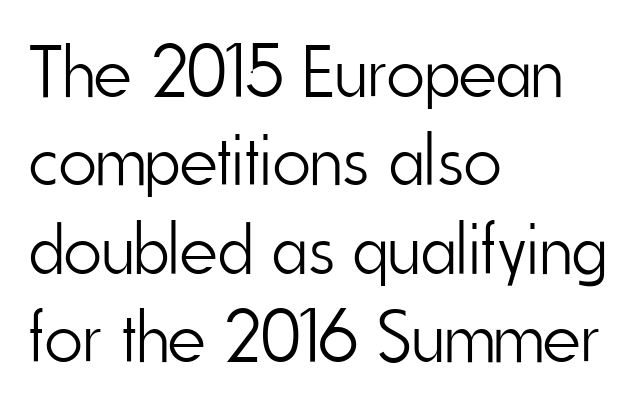
Any mark beneath the type? The region is blank. The type is set solid horizontally, with unmodified tracking. The typography opts for an upright posture over an oblique one. Is the stroke heavy? The answer is a plain regular-or-lighter. Looks like regular typesetting: each glyph gets only the width it needs. Unlike a traditional serif, this face leaves its strokes unadorned.
